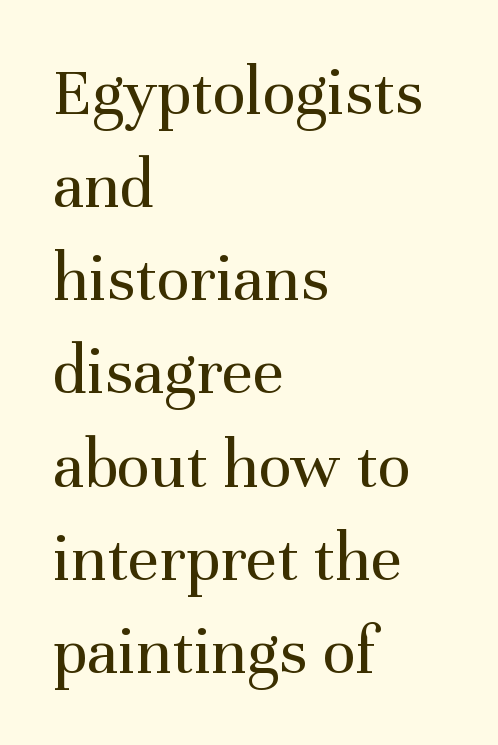
{"serif": "yes", "italic": "no", "bold": "no", "weight": "regular", "width": "normal", "stroke_contrast": "medium", "x_height": "medium", "monospaced": "no", "underline": "no", "align": "left", "line_spacing": "normal", "line_spacing_ratio": 1.35, "letter_spacing": "normal", "letter_spacing_em": 0.0, "glyph_px": 69}
